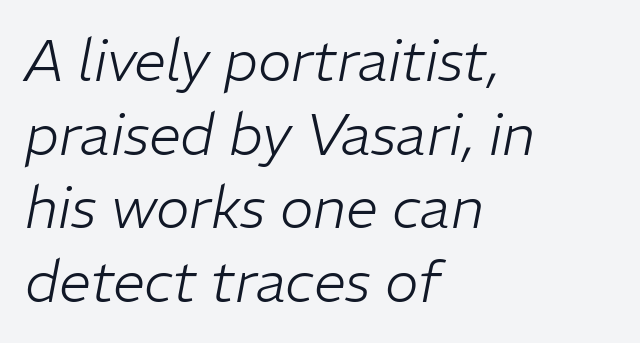
The image shows 57 px light type, italic (leaning right); set left-aligned, normal line spacing (1.29x), normal letter spacing, not underlined; low stroke contrast and a medium x-height.
